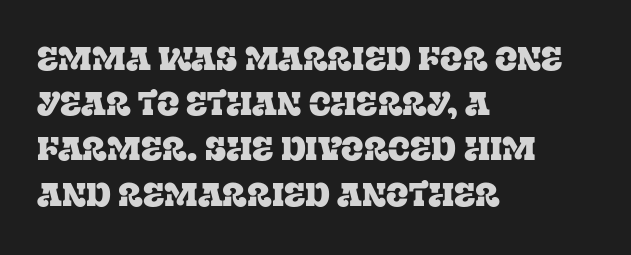
The image shows 33 px serif type, upright; set left-aligned, normal line spacing (1.37x), normal letter spacing, not underlined; low stroke contrast and a large x-height.
